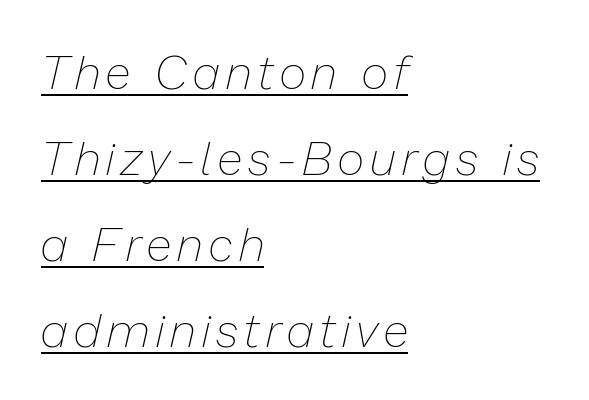
Letters have the restrained weight of plain body copy at most. Posture: slanted. Looks like someone drew a line under every word here. Line starts are locked; line ends wander. The passage shown is typed in a proportional face where columns would drift.
